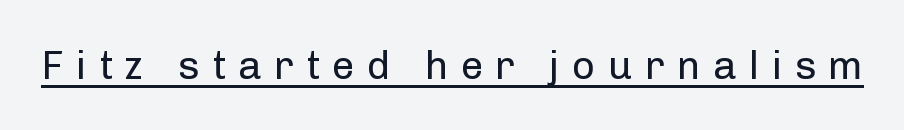
Q: Is the text bold? A: No.
Q: Is the text italic (slanted)? A: No, it is upright.
Q: Is the typeface a serif or a sans-serif typeface? A: Sans-serif.
Q: Is the text underlined? A: Yes.
Q: Is the spacing between letters normal or unusually wide? A: Unusually wide.
Q: Width (condensed, normal, or wide)? A: Normal.
Q: Stroke contrast? A: Low.
Q: x-height? A: Medium.
Q: Monospaced? A: No.
